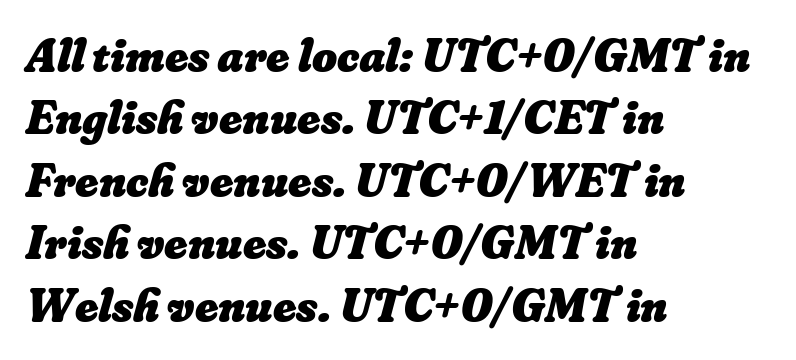
Lines of text with bare space underneath. Does the leading feel generous? No, just average. The face used here is rendered with its standard letterfit. Caption: multi-line text, flush left, ragged right.
